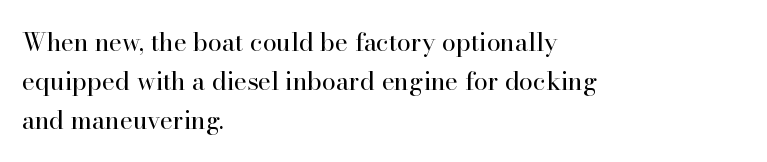
Is this a heavy cut? Hardly; it is regular or lighter. In CSS terms this would be text-align: left. Words appear dense and cohesive because spacing is normal. The gap between lines stays unmarked. Reading down the column, the eye jumps a familiar distance to each next line. This is roman type, the default non-slanted kind.
